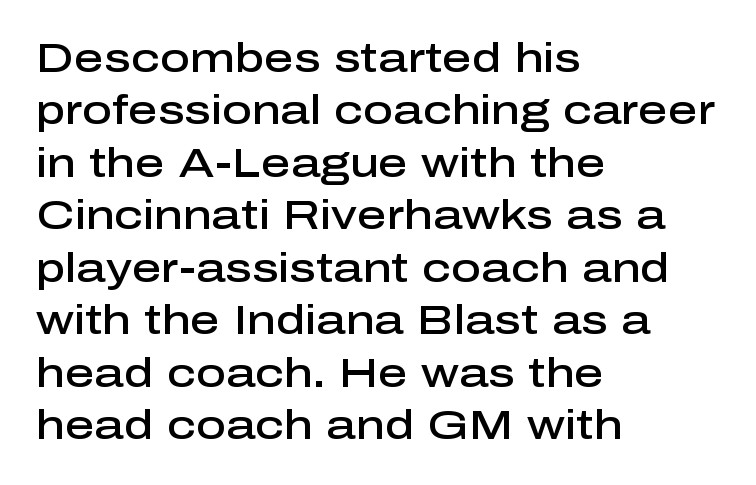
The image shows 41 px semibold sans-serif type, upright; set left-aligned, normal line spacing (1.28x), normal letter spacing, not underlined; low stroke contrast and a medium x-height.
